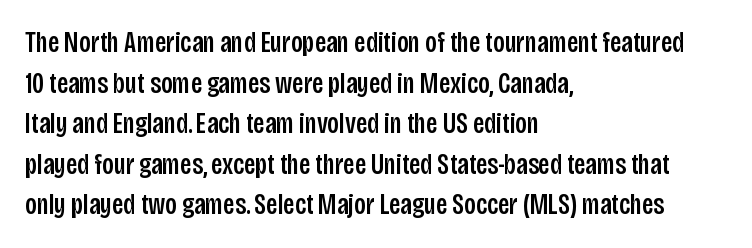
The image shows 29 px condensed sans-serif type, upright; set left-aligned, normal line spacing (1.4x), normal letter spacing, not underlined; low stroke contrast and a large x-height.
